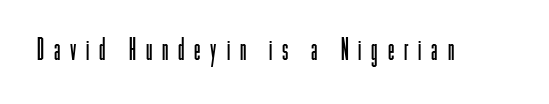
{"serif": "no", "italic": "no", "bold": "no", "weight": "light", "width": "condensed", "stroke_contrast": "low", "x_height": "medium", "monospaced": "no", "underline": "no", "letter_spacing": "wide", "letter_spacing_em": 0.34, "glyph_px": 29}
